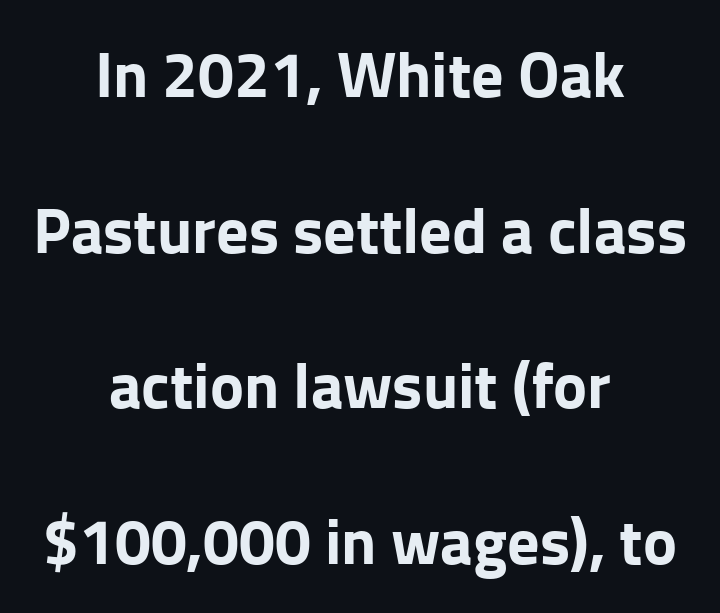
Only glyphs here, with clear space below each row. You'd pick this weight for a headline — it's a proper bold. Ordinary non-slanted type is in use. Spacing verdict: proportional, widths tailored to each character. The letterforms sit shoulder to shoulder at normal distance. Letterform terminals end flat and unadorned throughout the passage.
